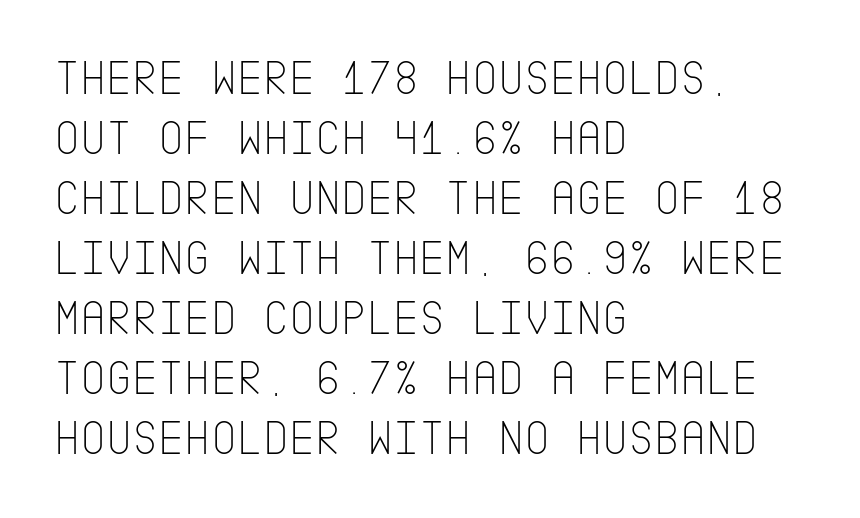
{"serif": "no", "italic": "no", "bold": "no", "weight": "thin", "width": "condensed", "stroke_contrast": "low", "x_height": "large", "underline": "no", "align": "left", "line_spacing_ratio": 1.2, "letter_spacing": "normal", "letter_spacing_em": 0.0, "glyph_px": 50}
